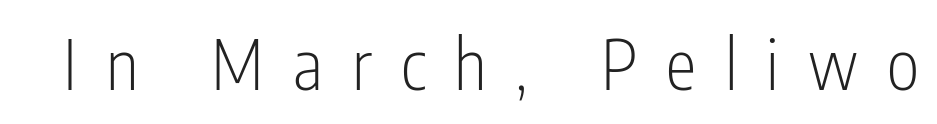
The image shows 69 px light, condensed sans-serif type, upright; set unusually wide letter spacing (+0.42 em), not underlined; low stroke contrast and a medium x-height.
